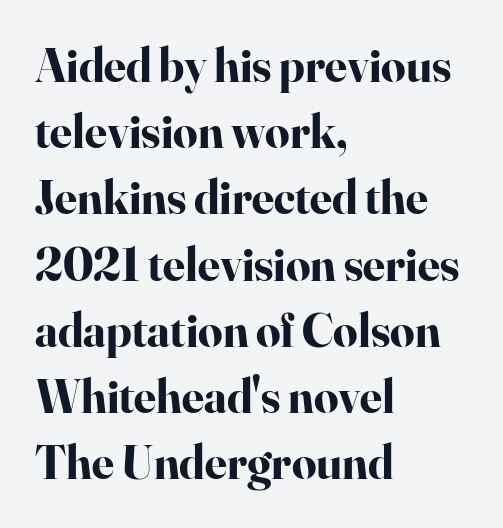
Q: Is the text bold? A: Yes.
Q: Is the text italic (slanted)? A: No, it is upright.
Q: Is the typeface a serif or a sans-serif typeface? A: Serif.
Q: Is the text underlined? A: No.
Q: How is the paragraph aligned? A: Left-aligned.
Q: Is the spacing between letters normal or unusually wide? A: Normal.
Q: Is the spacing between lines tight, normal or loose? A: Normal.
Q: Width (condensed, normal, or wide)? A: Normal.
Q: Stroke contrast? A: High.
Q: x-height? A: Small.
Q: Monospaced? A: No.
